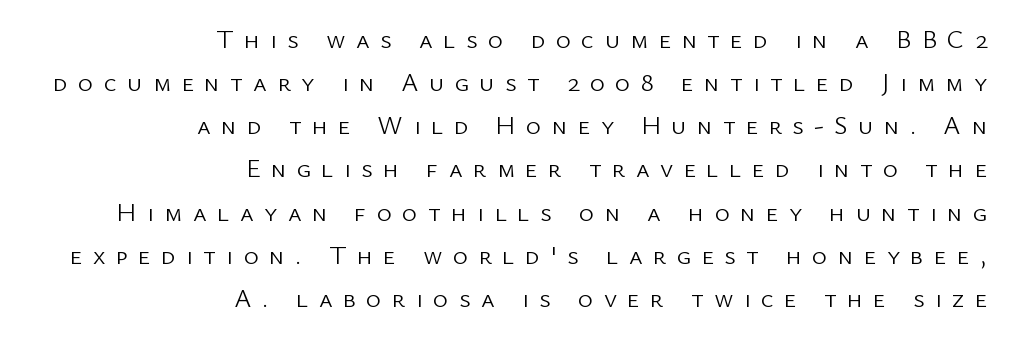
Whoever set this chose a conventional vertical rhythm. Posture: straight, roman, zero tilt. Horizontally, the lines are justified to the trailing edge only. Letters rest on an invisible, unmarked baseline. The letterforms sit at book weight or below. The tracking reads as deliberately expanded to a designer's eye.
